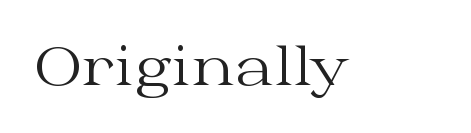
Q: Is the text bold? A: No.
Q: Is the text italic (slanted)? A: No, it is upright.
Q: Is the typeface a serif or a sans-serif typeface? A: Serif.
Q: Is the text underlined? A: No.
Q: Is the spacing between letters normal or unusually wide? A: Normal.
Q: Width (condensed, normal, or wide)? A: Wide.
Q: Stroke contrast? A: Medium.
Q: x-height? A: Medium.
Q: Monospaced? A: No.
